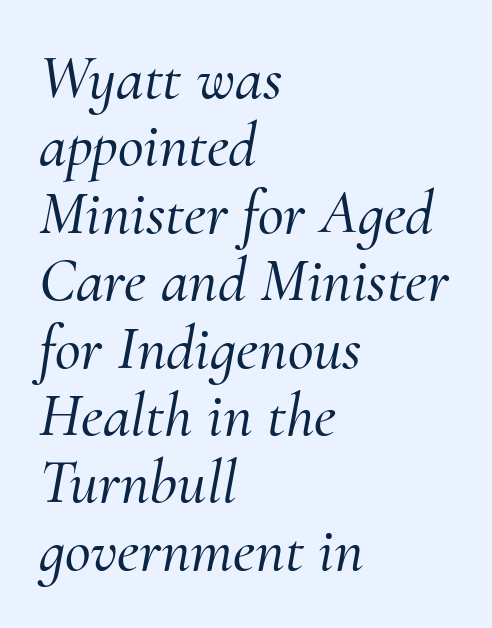
Each letter keeps its own natural width here, so spacing adapts to shape. The compositor pushed each line to the left boundary. The foot of each line stays bare and open. A typesetter would call this zero additional tracking. Designer's note — italics engaged. Is this a sans? No — the strokes have serifs.
